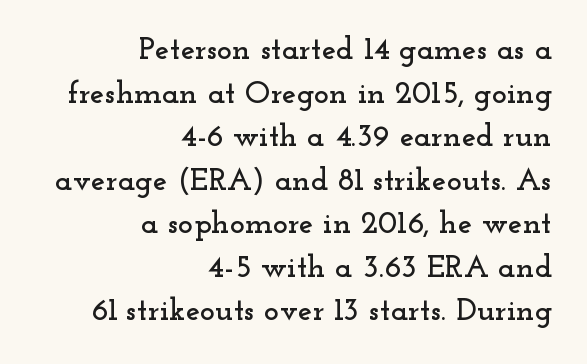
Q: Is the text italic (slanted)? A: No, it is upright.
Q: Is the typeface a serif or a sans-serif typeface? A: Serif.
Q: Is the text underlined? A: No.
Q: How is the paragraph aligned? A: Right-aligned.
Q: Is the spacing between letters normal or unusually wide? A: Normal.
Q: Is the spacing between lines tight, normal or loose? A: Normal.
Q: Width (condensed, normal, or wide)? A: Wide.
Q: Stroke contrast? A: Low.
Q: x-height? A: Small.
Q: Monospaced? A: No.
